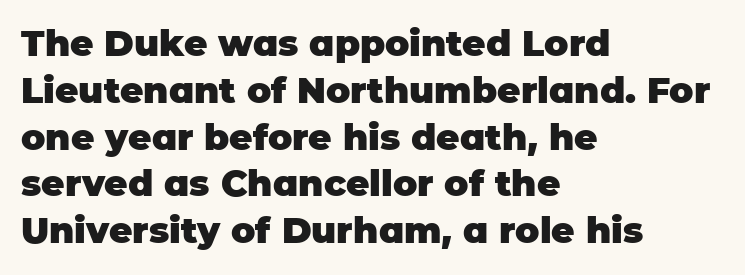
Has an underline been added? It has not. Each letter keeps its own natural width here, so spacing adapts to shape. Are there feet on the stems? There aren't — it's a sans. Rendered with straight, roman letterforms. What's the leading like? Ordinary, nothing unusual.
